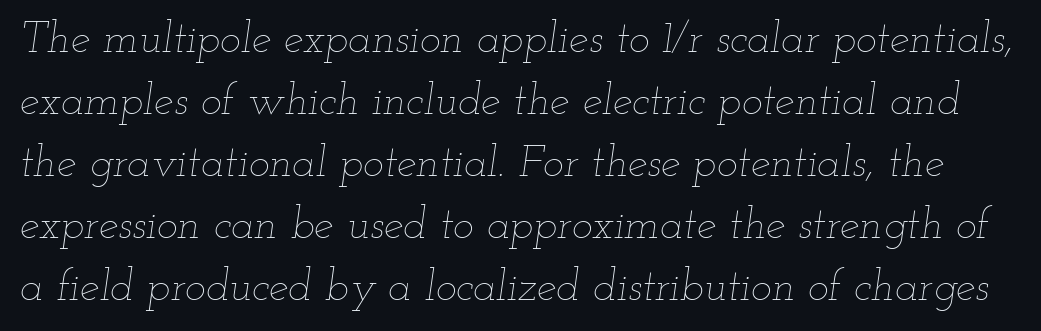
The image shows 44 px thin, wide type, italic (leaning right); set normal line spacing (1.41x), normal letter spacing, not underlined; low stroke contrast and a small x-height.
